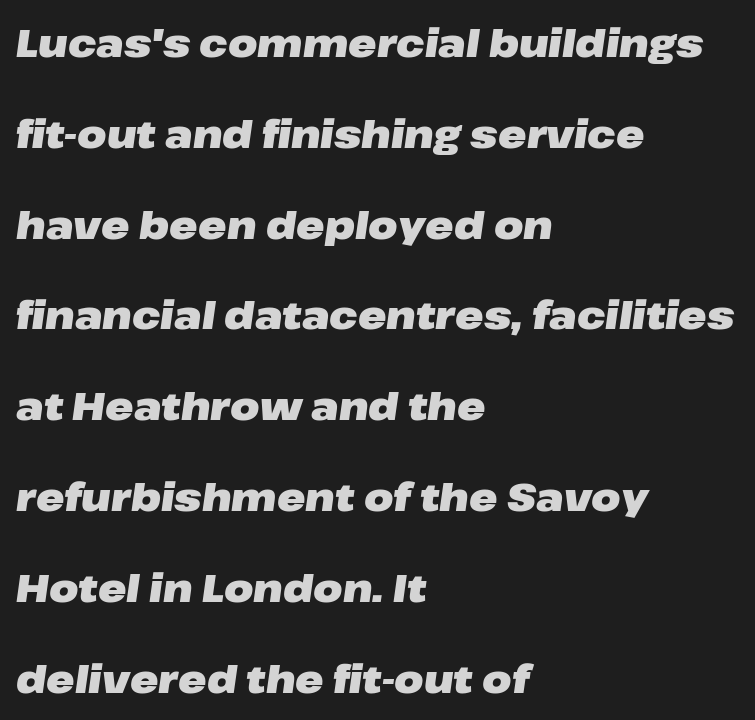
Does the leading feel generous? Absolutely, it's lavish. Check the space under the baseline: it is left empty. Spacing verdict: proportional, widths tailored to each character. Compared with a centered layout, this one pins lines to the left instead. The lettering tilts uniformly, giving the passage an italic look.
